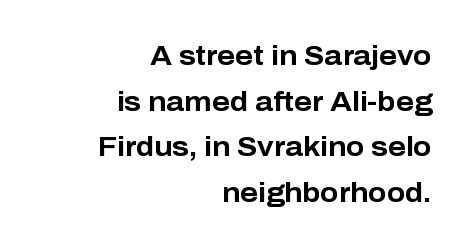
{"italic": "no", "bold": "yes", "underline": "no", "align": "right", "line_spacing": "normal", "line_spacing_ratio": 1.69, "letter_spacing": "normal", "letter_spacing_em": 0.0, "glyph_px": 27}
